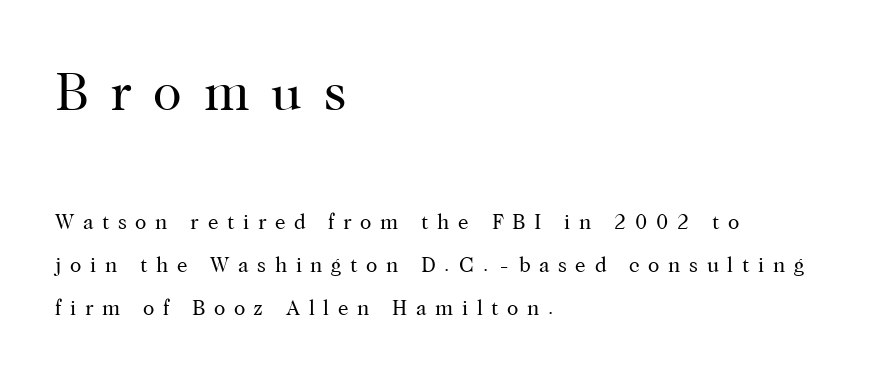
Q: Is the text bold? A: No.
Q: Is the text italic (slanted)? A: No, it is upright.
Q: Is the typeface a serif or a sans-serif typeface? A: Serif.
Q: Is the text underlined? A: No.
Q: How is the paragraph aligned? A: Left-aligned.
Q: Is the spacing between letters normal or unusually wide? A: Unusually wide.
Q: Is the spacing between lines tight, normal or loose? A: Loose.
Q: Which block of text is set in a larger size, the first (top) or the second (bottom)? A: The first (top) one.
Q: Width (condensed, normal, or wide)? A: Normal.
Q: Stroke contrast? A: High.
Q: x-height? A: Medium.
Q: Monospaced? A: No.
